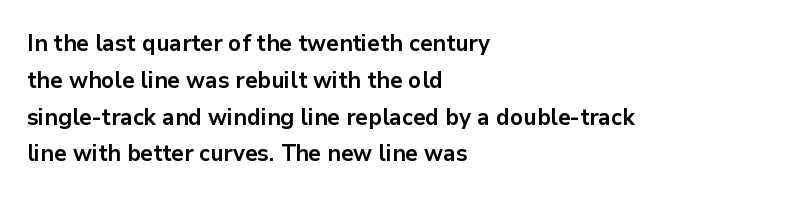
Q: Is the text bold? A: Yes.
Q: Is the text italic (slanted)? A: No, it is upright.
Q: Is the text underlined? A: No.
Q: How is the paragraph aligned? A: Left-aligned.
Q: Is the spacing between letters normal or unusually wide? A: Normal.
Q: Is the spacing between lines tight, normal or loose? A: Normal.
